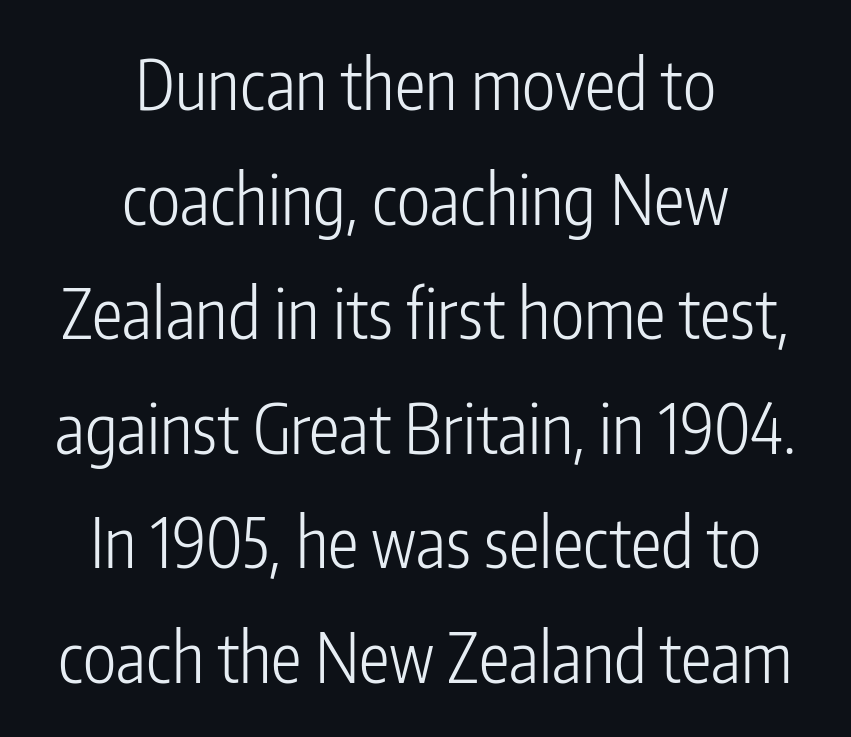
Q: Is the text bold? A: No.
Q: Is the text italic (slanted)? A: No, it is upright.
Q: Is the typeface a serif or a sans-serif typeface? A: Sans-serif.
Q: Is the text underlined? A: No.
Q: How is the paragraph aligned? A: Centered.
Q: Is the spacing between letters normal or unusually wide? A: Normal.
Q: Is the spacing between lines tight, normal or loose? A: Normal.
Q: Width (condensed, normal, or wide)? A: Condensed.
Q: Stroke contrast? A: Low.
Q: x-height? A: Medium.
Q: Monospaced? A: No.
